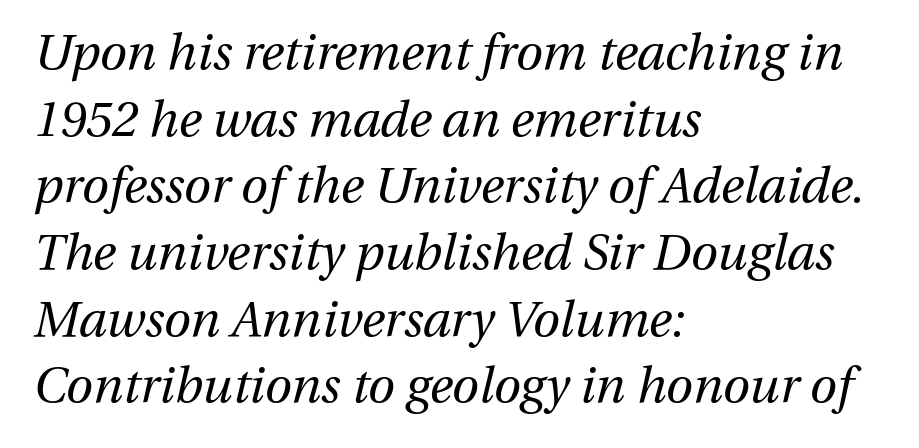
{"italic": "yes", "lean": "right", "slant_degrees": 13, "bold": "no", "weight": "regular", "width": "normal", "stroke_contrast": "medium", "x_height": "medium", "monospaced": "no", "underline": "no", "align": "left", "line_spacing": "normal", "line_spacing_ratio": 1.36, "letter_spacing": "normal", "letter_spacing_em": 0.0, "glyph_px": 49}
